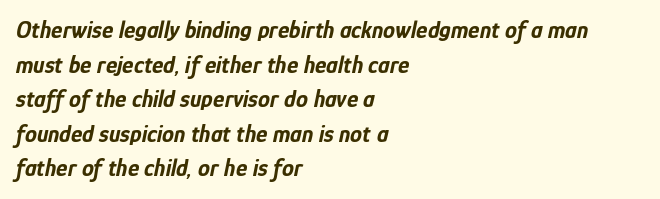
Q: Is the text bold? A: Yes.
Q: Is the text italic (slanted)? A: Yes, it leans right by about 12 degrees.
Q: Is the text underlined? A: No.
Q: How is the paragraph aligned? A: Left-aligned.
Q: Is the spacing between letters normal or unusually wide? A: Normal.
Q: Is the spacing between lines tight, normal or loose? A: Normal.
